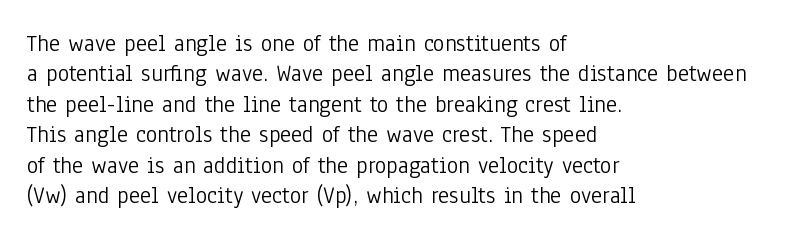
The image shows 24 px text type, upright; set left-aligned, normal line spacing (1.27x), normal letter spacing, not underlined.
